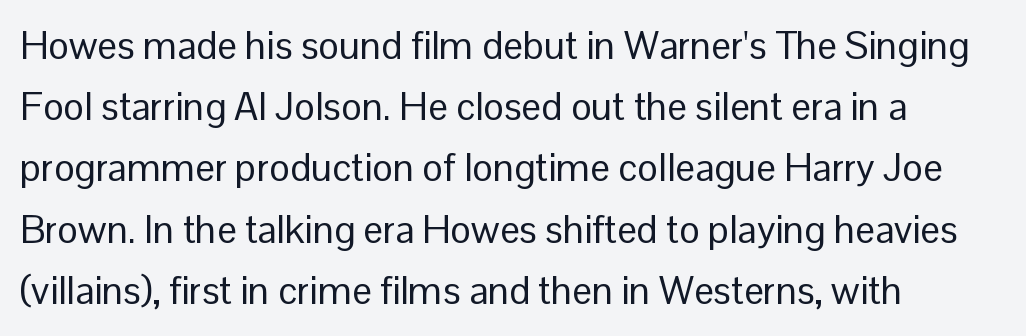
{"serif": "no", "italic": "no", "bold": "no", "weight": "regular", "width": "normal", "stroke_contrast": "low", "x_height": "medium", "monospaced": "no", "underline": "no", "align": "left", "line_spacing": "normal", "line_spacing_ratio": 1.57, "letter_spacing": "normal", "letter_spacing_em": 0.0, "glyph_px": 39}
